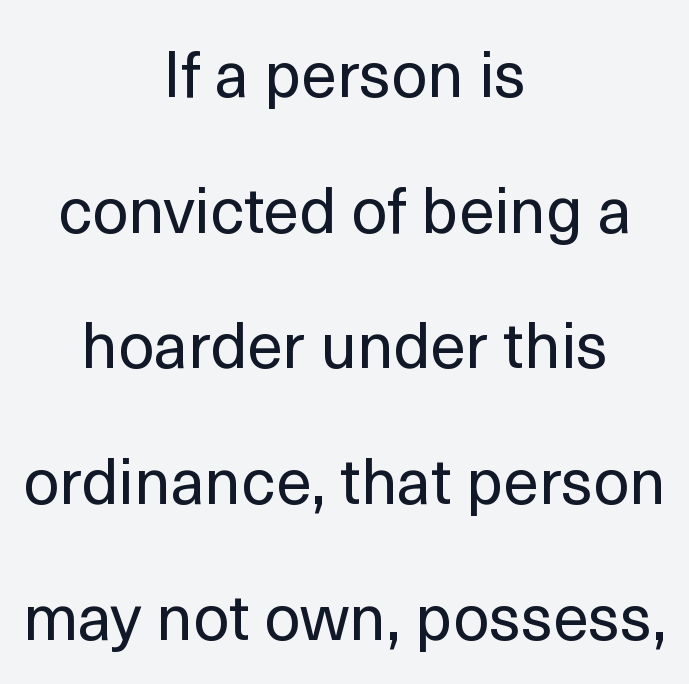
{"serif": "no", "italic": "no", "bold": "no", "weight": "regular", "width": "normal", "x_height": "medium", "monospaced": "no", "underline": "no", "align": "center", "line_spacing": "loose", "line_spacing_ratio": 2.12, "letter_spacing": "normal", "letter_spacing_em": 0.0, "glyph_px": 64}
